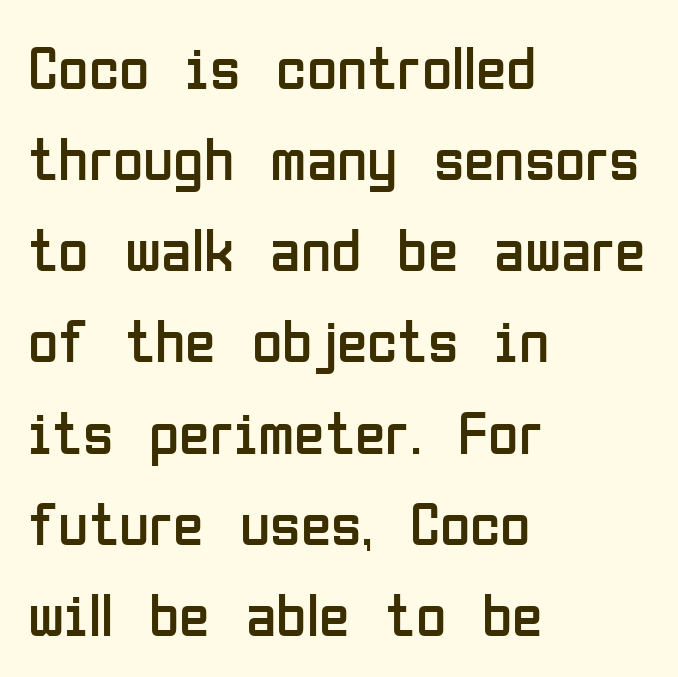
What kind of face is this? One without serifs — a sans. This rendering leaves character spacing at its baseline value. This is the regular roman posture of the typeface. Quick note: interline space is typical.
